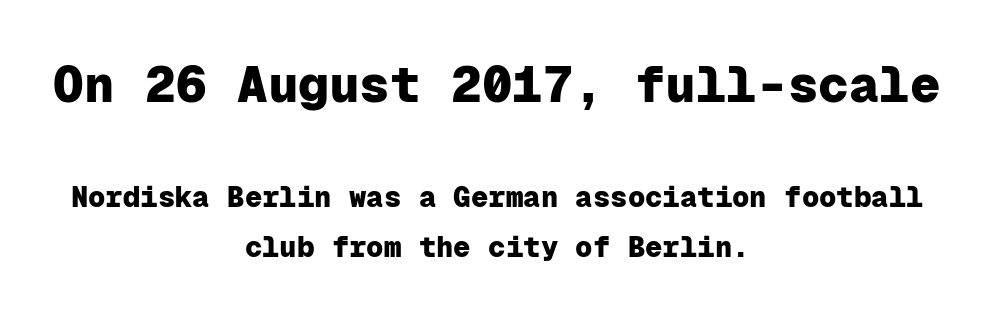
{"serif": "no", "italic": "no", "bold": "yes", "weight": "heavy", "width": "normal", "stroke_contrast": "low", "x_height": "medium", "monospaced": "yes", "underline": "no", "align": "center", "line_spacing": "normal", "line_spacing_ratio": 1.7, "letter_spacing": "normal", "letter_spacing_em": 0.0, "larger_block": "first", "size_ratio": 1.76, "glyph_px": 51}
